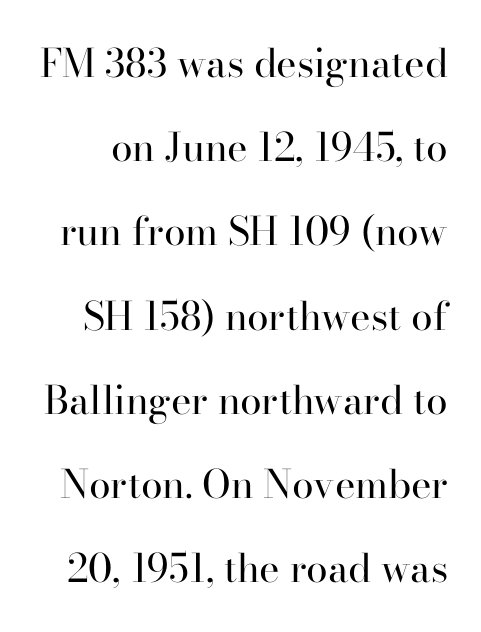
The image shows 39 px regular-weight serif type, upright; set loose line spacing (2.16x), normal letter spacing, not underlined; high stroke contrast and a small x-height.
